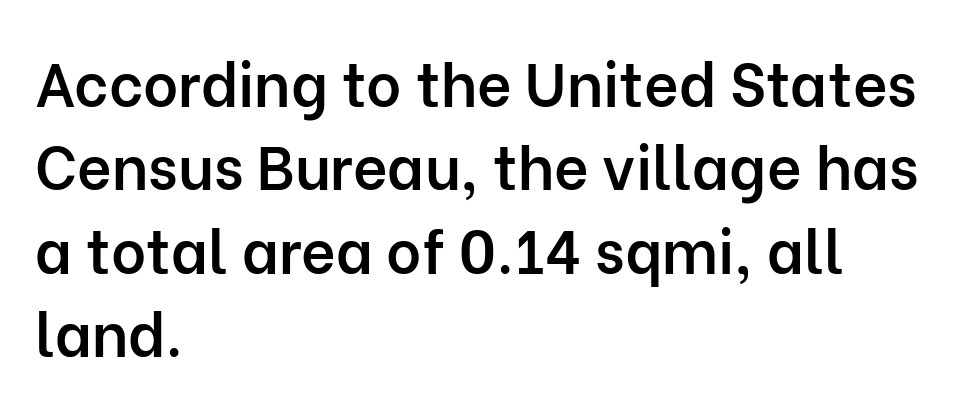
This sample uses a sans-serif face. Summary of weight: moderately heavy, a semibold. Every character sits straight up, as roman type does. Words appear dense and cohesive because spacing is normal. Varying glyph widths throughout — classic text-font behaviour.
